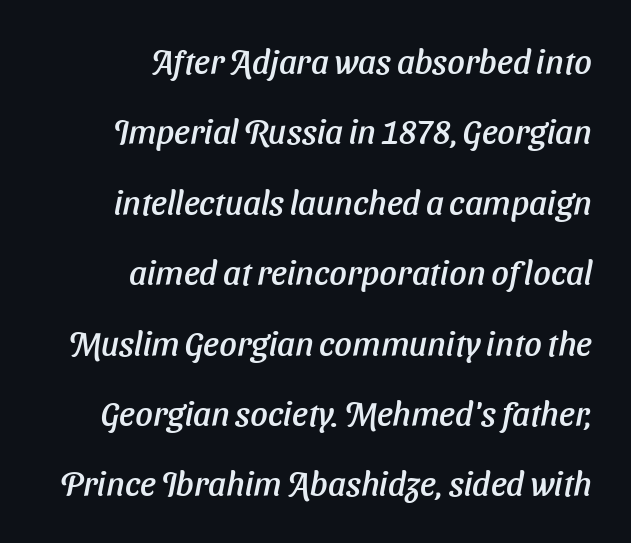
{"italic": "yes", "lean": "right", "slant_degrees": 11, "width": "normal", "stroke_contrast": "low", "x_height": "medium", "monospaced": "no", "underline": "no", "align": "right", "line_spacing": "loose", "line_spacing_ratio": 2.07, "letter_spacing": "normal", "letter_spacing_em": 0.0, "glyph_px": 34}
